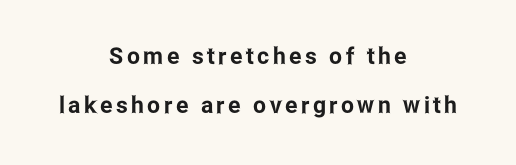
{"italic": "no", "underline": "no", "align": "center", "line_spacing": "loose", "line_spacing_ratio": 2.12, "glyph_px": 23}
